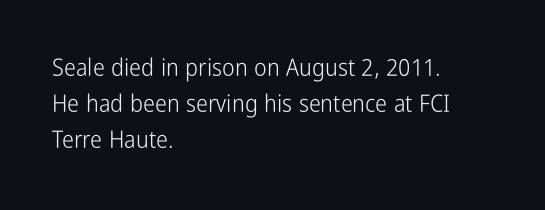
{"italic": "no", "bold": "no", "underline": "no", "align": "left", "line_spacing": "normal", "line_spacing_ratio": 1.49, "letter_spacing": "normal", "letter_spacing_em": 0.0, "glyph_px": 24}
